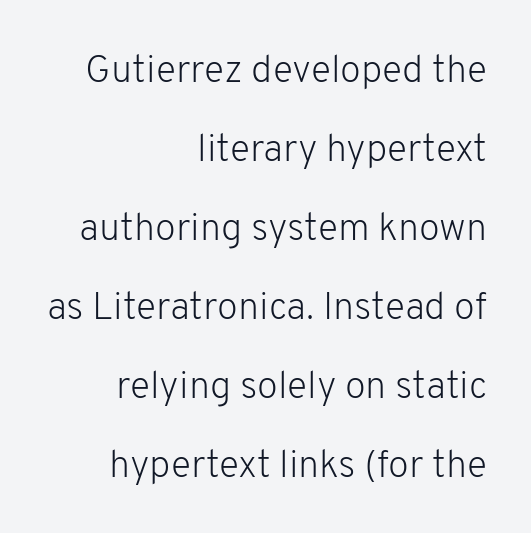
Q: Is the text bold? A: No.
Q: Is the text italic (slanted)? A: No, it is upright.
Q: Is the typeface a serif or a sans-serif typeface? A: Sans-serif.
Q: Is the text underlined? A: No.
Q: How is the paragraph aligned? A: Right-aligned.
Q: Is the spacing between letters normal or unusually wide? A: Normal.
Q: Is the spacing between lines tight, normal or loose? A: Loose.
Q: Width (condensed, normal, or wide)? A: Normal.
Q: Stroke contrast? A: Low.
Q: x-height? A: Medium.
Q: Monospaced? A: No.
